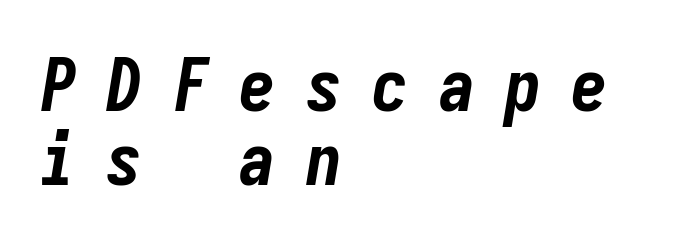
Q: Is the text bold? A: Yes.
Q: Is the text italic (slanted)? A: Yes, it leans right by about 9 degrees.
Q: Is the text underlined? A: No.
Q: How is the paragraph aligned? A: Left-aligned.
Q: Is the spacing between letters normal or unusually wide? A: Unusually wide.
Q: Is the spacing between lines tight, normal or loose? A: Tight.
Q: Width (condensed, normal, or wide)? A: Condensed.
Q: Stroke contrast? A: Low.
Q: x-height? A: Medium.
Q: Monospaced? A: Yes.
